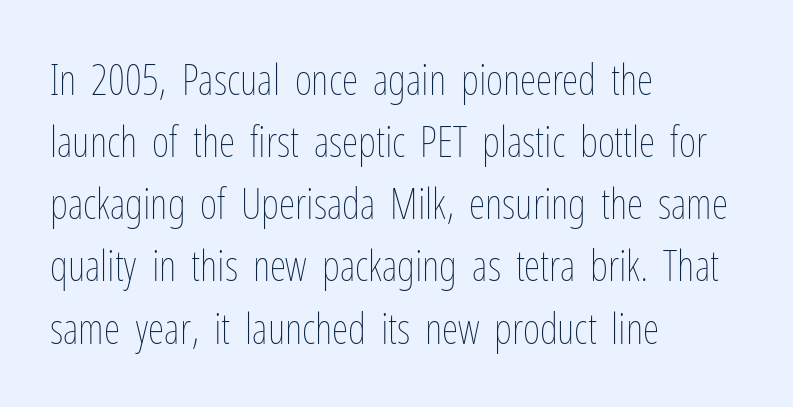
In CSS terms this would be text-align: left. No heavy texture on the line: the type isn't bold. Designer's note — italics off, roman on. The designer left line spacing at the default. This rendering features lettering with no underline.
